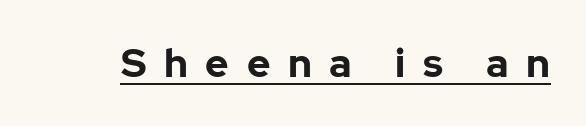
You could not count columns in this text — the font is proportionally spaced. Do the letters lean? They stand straight. Typographically, this falls in the sans-serif category. The rendering inserts visible extra space after every character.
